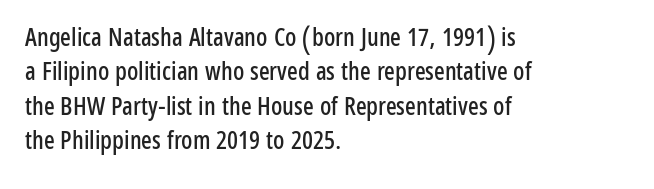
The image shows 25 px text type, upright; set left-aligned, normal line spacing (1.38x), normal letter spacing, not underlined.
